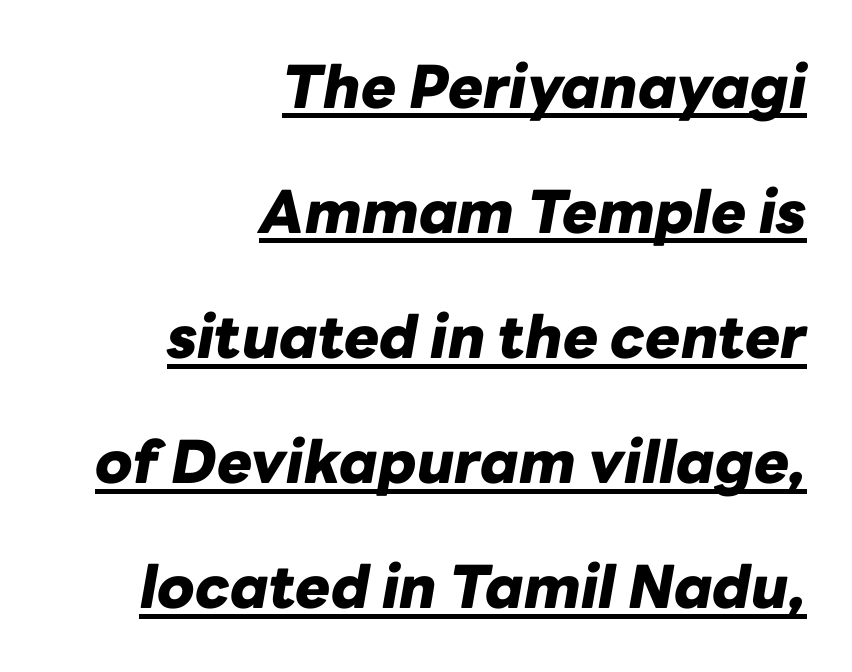
{"italic": "yes", "lean": "right", "slant_degrees": 10, "bold": "yes", "weight": "heavy", "width": "normal", "stroke_contrast": "low", "x_height": "medium", "monospaced": "no", "underline": "yes", "align": "right", "line_spacing": "loose", "line_spacing_ratio": 2.12, "letter_spacing": "normal", "letter_spacing_em": 0.0, "glyph_px": 59}
